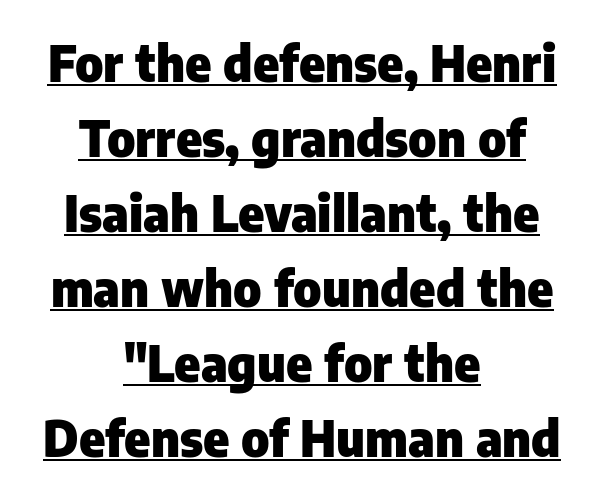
The image shows 49 px heavy sans-serif type, upright; set centered, normal line spacing (1.53x), normal letter spacing, underlined; low stroke contrast and a medium x-height.
